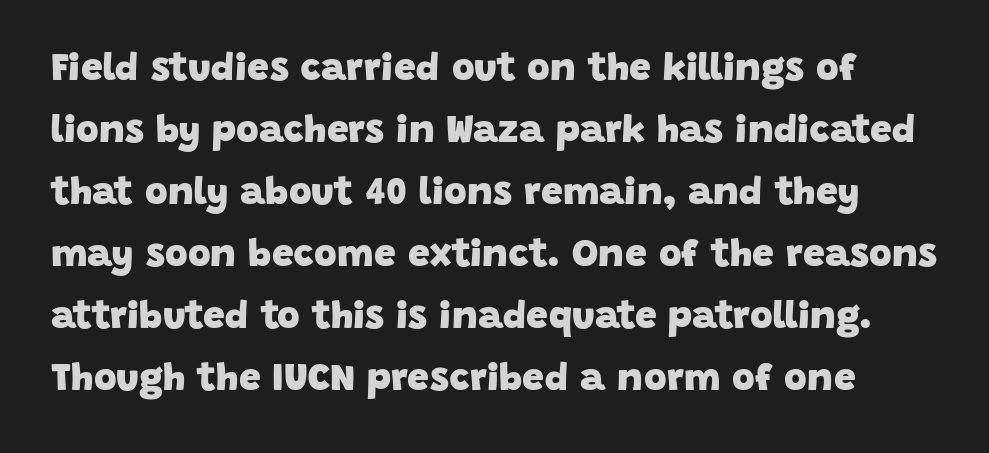
The image shows 39 px heavy sans-serif type; set normal line spacing (1.59x), normal letter spacing, not underlined; low stroke contrast and a large x-height.
